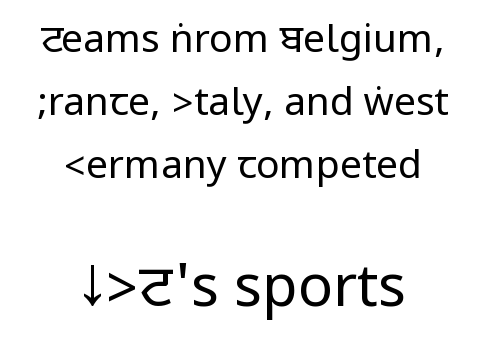
Quick note: underline off. Notice how the stems are strictly vertical — no italics here. Each new line begins a customary step beneath the previous one. Line starts and ends both wander, symmetrically. Larger block? The one below; the one above is distinctly smaller. Nothing heavy about these letters — not bold at all.
